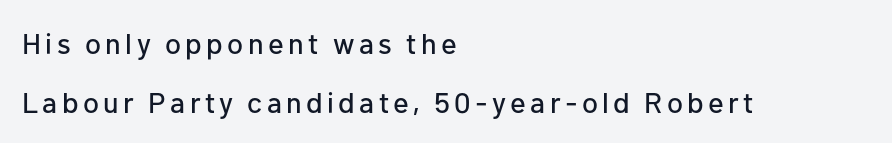
{"serif": "no", "italic": "no", "width": "normal", "stroke_contrast": "low", "x_height": "medium", "monospaced": "no", "underline": "no", "align": "left", "line_spacing": "loose", "line_spacing_ratio": 2.05, "glyph_px": 29}
